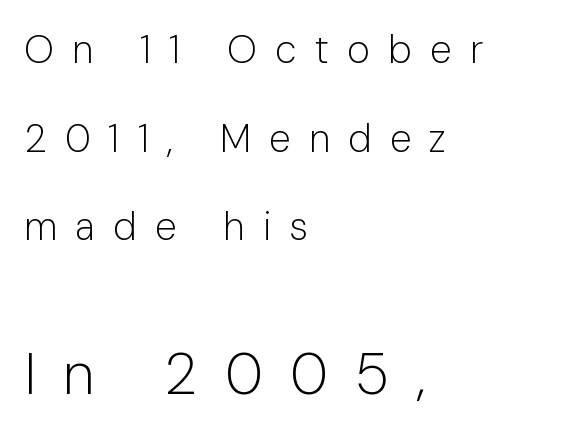
The image shows 58 px light sans-serif type, upright; set left-aligned, loose line spacing (2.27x), unusually wide letter spacing (+0.47 em), not underlined; the second (bottom) block is 1.49x larger; low stroke contrast and a medium x-height.
